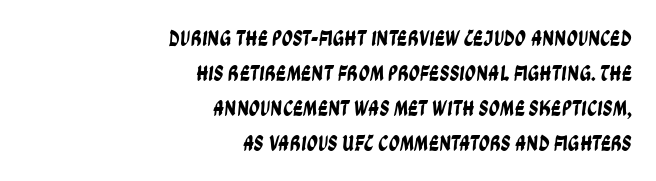
A clean baseline with only descenders dipping below it. Inter-character spacing is left at the font's built-in metrics. The passage is arranged like a letterhead date or caption credit — flush right. The block of text has a typical density, with ordinary space between rows.
